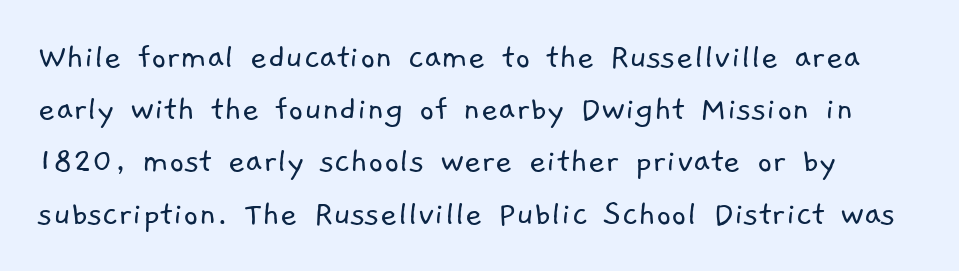
You could not count columns in this text — the font is proportionally spaced. Typographically, this falls in the sans-serif category. Honestly, there is no underline to notice here at all. A typesetter would call this leading conventional body-copy spacing. Observe the ordinary spacing: letters are neighbours, not strangers.
